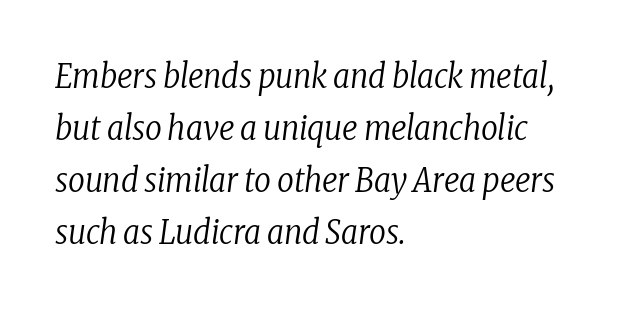
Q: Is the text bold? A: No.
Q: Is the text italic (slanted)? A: Yes, it leans right by about 8 degrees.
Q: Is the typeface a serif or a sans-serif typeface? A: Serif.
Q: Is the text underlined? A: No.
Q: How is the paragraph aligned? A: Left-aligned.
Q: Is the spacing between letters normal or unusually wide? A: Normal.
Q: Is the spacing between lines tight, normal or loose? A: Normal.
Q: Width (condensed, normal, or wide)? A: Condensed.
Q: Stroke contrast? A: Low.
Q: x-height? A: Medium.
Q: Monospaced? A: No.
